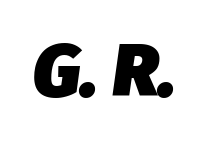
You can tell it's italic because the verticals aren't actually vertical. Rule under the text: the space is simply empty. Do the characters align in a grid? No, the font is proportional. The face used here has the dense, thick strokes of a bold.
